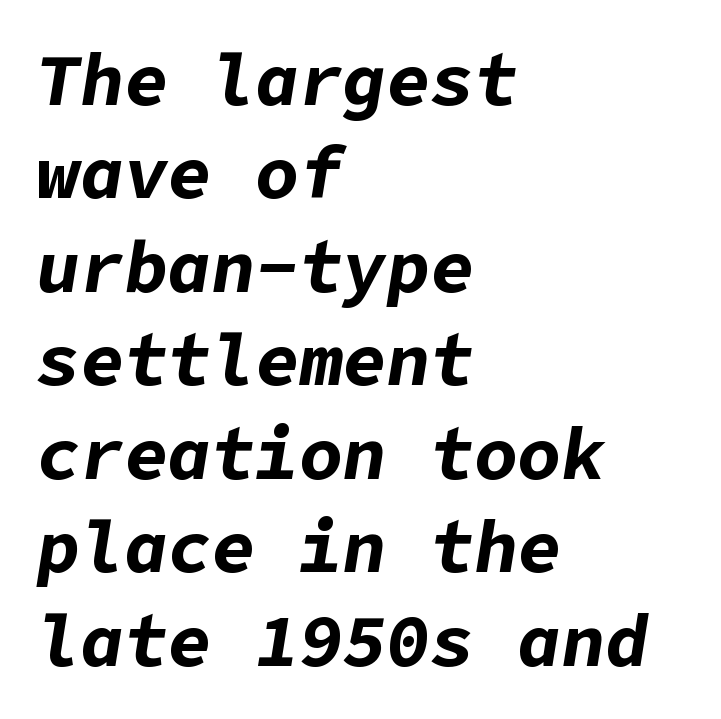
Q: Is the text bold? A: Yes.
Q: Is the text italic (slanted)? A: Yes, it leans right by about 9 degrees.
Q: Is the text underlined? A: No.
Q: How is the paragraph aligned? A: Left-aligned.
Q: Is the spacing between letters normal or unusually wide? A: Normal.
Q: Is the spacing between lines tight, normal or loose? A: Normal.
Q: Width (condensed, normal, or wide)? A: Normal.
Q: Stroke contrast? A: Low.
Q: x-height? A: Medium.
